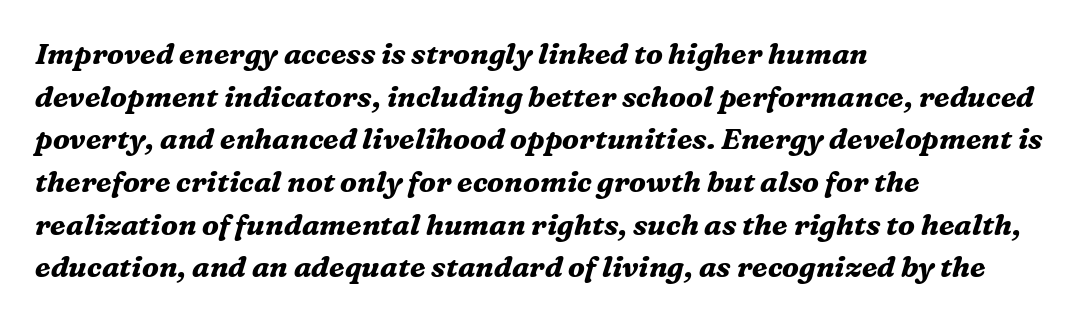
Q: Is the text bold? A: Yes.
Q: Is the text italic (slanted)? A: Yes, it leans right by about 16 degrees.
Q: Is the typeface a serif or a sans-serif typeface? A: Serif.
Q: Is the text underlined? A: No.
Q: How is the paragraph aligned? A: Left-aligned.
Q: Is the spacing between letters normal or unusually wide? A: Normal.
Q: Is the spacing between lines tight, normal or loose? A: Normal.
Q: Width (condensed, normal, or wide)? A: Normal.
Q: Stroke contrast? A: Medium.
Q: x-height? A: Medium.
Q: Monospaced? A: No.
